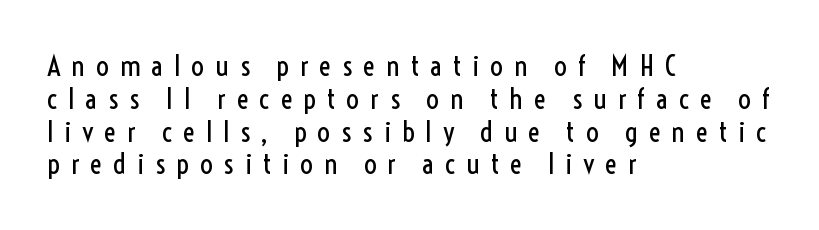
This sample is left-justified, so line endings fall wherever the words run out. The letters stand upright; this is a roman face. Vertically, the passage feels compressed, each row crowding the next. The baseline area is clear.
